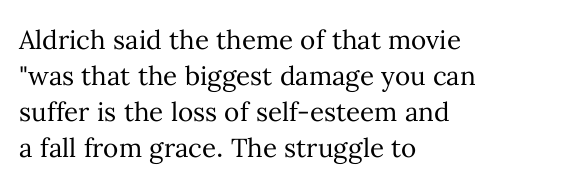
The image shows 26 px text type, upright; set left-aligned, normal line spacing (1.38x), normal letter spacing, not underlined.
